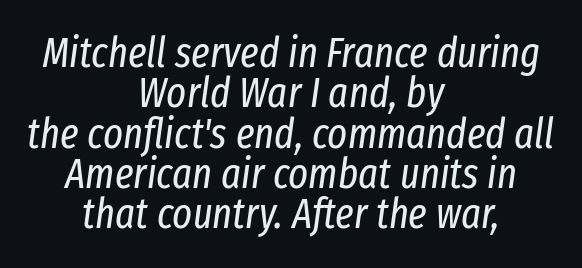
Q: Is the text bold? A: No.
Q: Is the text italic (slanted)? A: Yes, it leans right by about 8 degrees.
Q: Is the text underlined? A: No.
Q: How is the paragraph aligned? A: Centered.
Q: Is the spacing between letters normal or unusually wide? A: Normal.
Q: Is the spacing between lines tight, normal or loose? A: Tight.
Q: Width (condensed, normal, or wide)? A: Condensed.
Q: Stroke contrast? A: Low.
Q: x-height? A: Medium.
Q: Monospaced? A: No.
